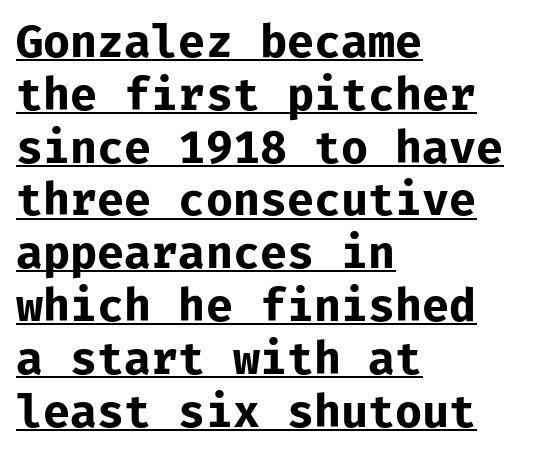
Q: Is the text bold? A: Yes.
Q: Is the text italic (slanted)? A: No, it is upright.
Q: Is the typeface a serif or a sans-serif typeface? A: Sans-serif.
Q: Is the text underlined? A: Yes.
Q: How is the paragraph aligned? A: Left-aligned.
Q: Is the spacing between letters normal or unusually wide? A: Normal.
Q: Width (condensed, normal, or wide)? A: Normal.
Q: Stroke contrast? A: Low.
Q: x-height? A: Medium.
Q: Monospaced? A: Yes.
